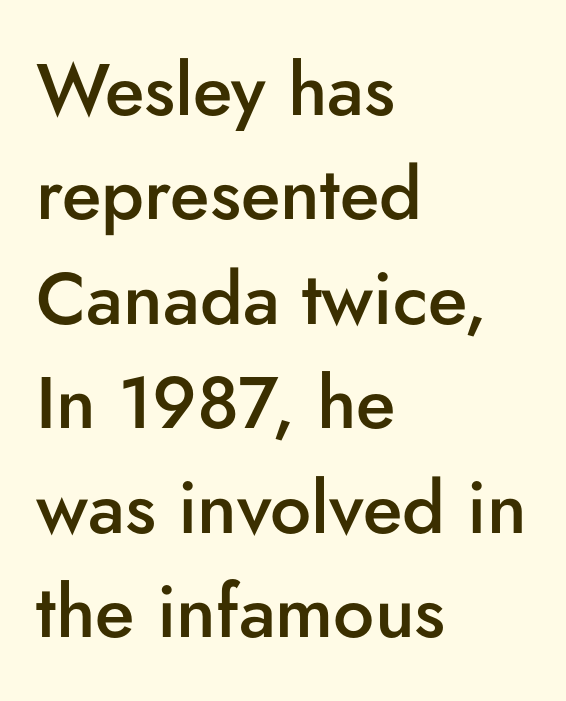
Q: Is the text bold? A: Semi-bold.
Q: Is the text italic (slanted)? A: No, it is upright.
Q: Is the typeface a serif or a sans-serif typeface? A: Sans-serif.
Q: Is the text underlined? A: No.
Q: How is the paragraph aligned? A: Left-aligned.
Q: Is the spacing between letters normal or unusually wide? A: Normal.
Q: Is the spacing between lines tight, normal or loose? A: Normal.
Q: Width (condensed, normal, or wide)? A: Normal.
Q: Stroke contrast? A: Low.
Q: x-height? A: Small.
Q: Monospaced? A: No.
